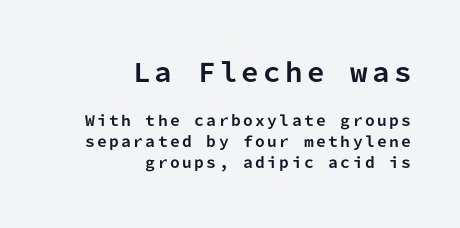
{"italic": "no", "bold": "yes", "underline": "no", "align": "right", "line_spacing": "normal", "line_spacing_ratio": 1.51, "larger_block": "first", "size_ratio": 1.79, "glyph_px": 25}
